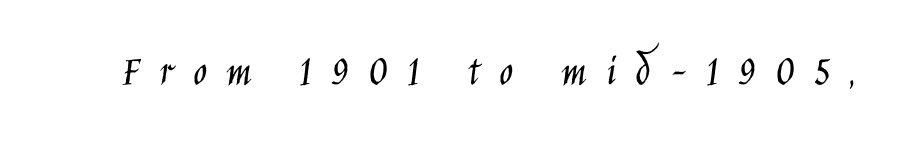
The image shows 46 px light, condensed sans-serif type; set unusually wide letter spacing (+0.42 em), not underlined; low stroke contrast and a large x-height.
